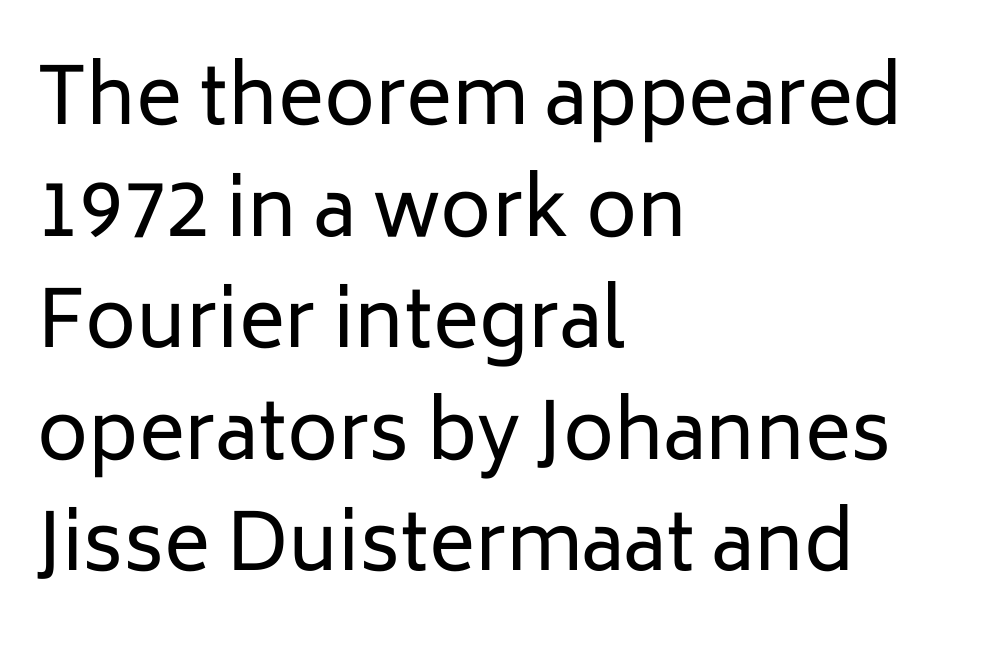
{"serif": "no", "italic": "no", "bold": "no", "weight": "regular", "width": "normal", "stroke_contrast": "low", "x_height": "medium", "monospaced": "no", "underline": "no", "align": "left", "line_spacing": "normal", "line_spacing_ratio": 1.43, "letter_spacing": "normal", "letter_spacing_em": 0.0, "glyph_px": 78}
